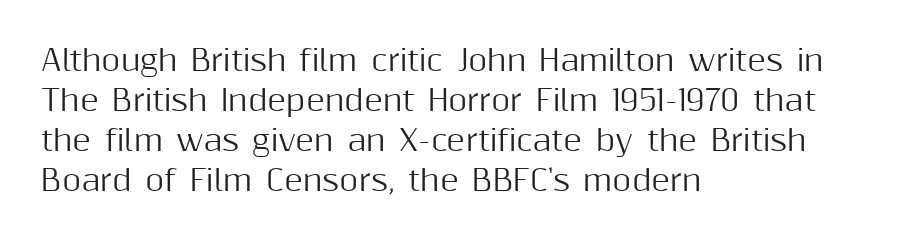
You could not count columns in this text — the font is proportionally spaced. Rows of type keep a routine distance in the vertical direction. Typeset ragged right — the left edge is the straight one. Vertical strokes here are truly vertical.
